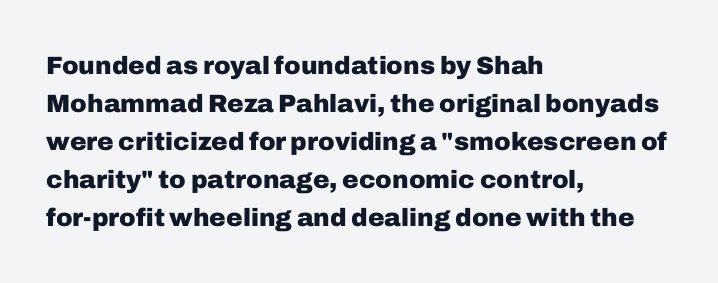
Q: Is the text bold? A: Yes.
Q: Is the text italic (slanted)? A: No, it is upright.
Q: Is the text underlined? A: No.
Q: How is the paragraph aligned? A: Left-aligned.
Q: Is the spacing between letters normal or unusually wide? A: Normal.
Q: Is the spacing between lines tight, normal or loose? A: Normal.
